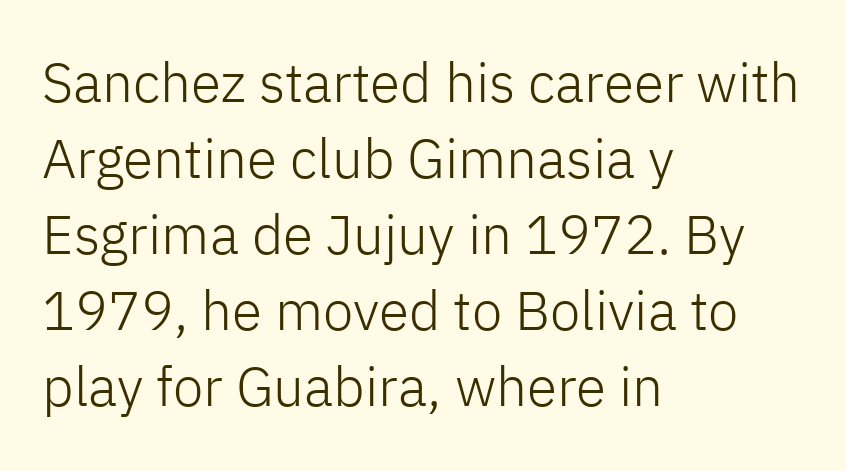
{"serif": "no", "italic": "no", "bold": "no", "weight": "light", "width": "normal", "stroke_contrast": "low", "x_height": "medium", "monospaced": "no", "underline": "no", "align": "left", "line_spacing": "normal", "line_spacing_ratio": 1.38, "letter_spacing": "normal", "letter_spacing_em": 0.0, "glyph_px": 55}
